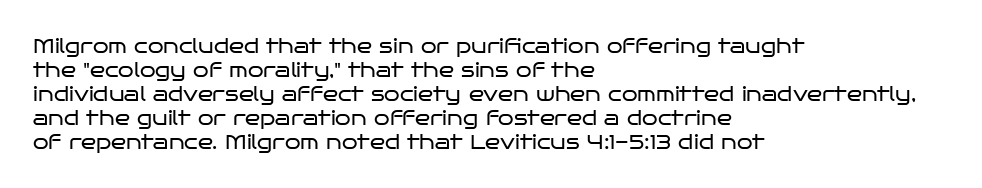
{"italic": "no", "bold": "no", "underline": "no", "align": "left", "line_spacing_ratio": 1.2, "letter_spacing": "normal", "letter_spacing_em": 0.0, "glyph_px": 20}
